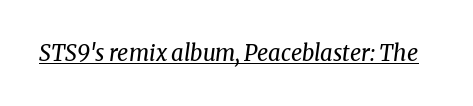
The image shows 22 px text type, italic (leaning right); set normal letter spacing, underlined.
